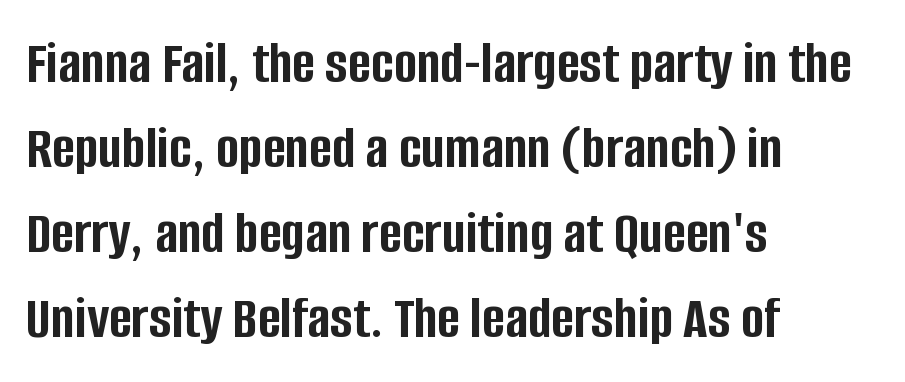
The type family on display is of the sans-serif kind. Check under the words: just untouched page. Posture: straight, roman, zero tilt. Compared with an ordinary text face, these strokes are far heavier — a full bold.
